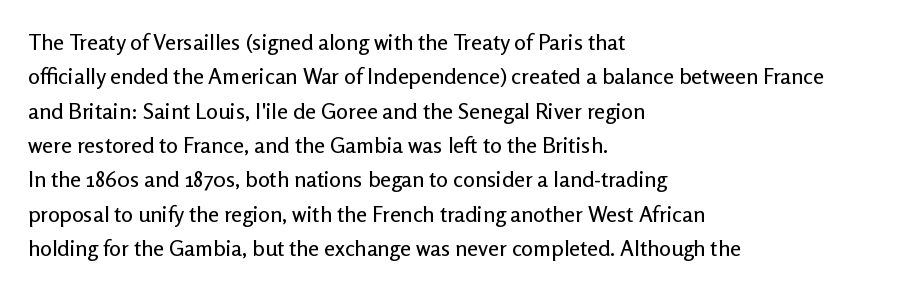
Teacher's note: observe the even left margin — that is flush-left alignment. The passage shown has conventional tracking throughout. It's the straight-up-and-down kind of type. The block of text has a typical density, with ordinary space between rows. The area under the type is left untouched.
